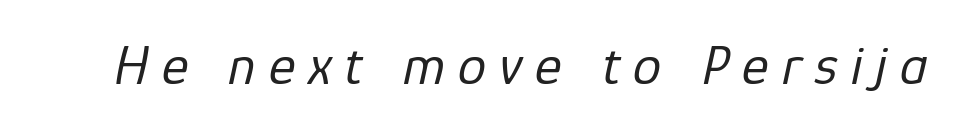
Is the type heavy? It reads as light-to-regular instead. Quick note: italic. The words here are not underlined. The rendering uses natural spacing where letterforms have individual widths.
